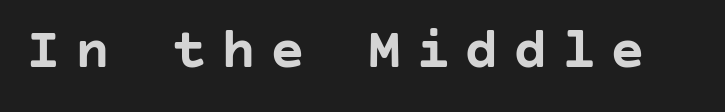
{"serif": "no", "italic": "no", "bold": "yes", "weight": "semibold", "width": "normal", "stroke_contrast": "low", "x_height": "large", "underline": "no", "letter_spacing": "wide", "letter_spacing_em": 0.24, "glyph_px": 58}
